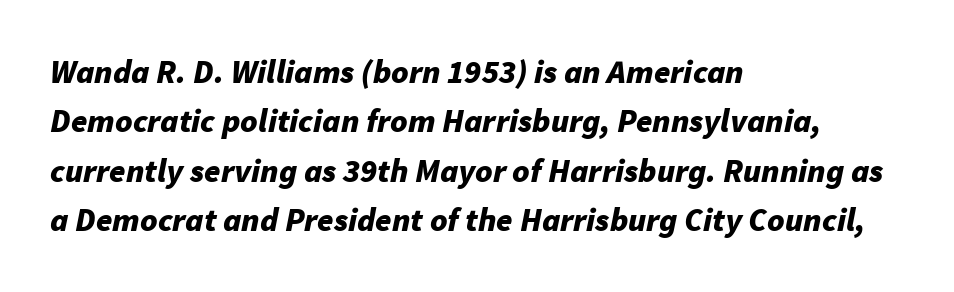
These lines were composed using italics. Spacing verdict: proportional, widths tailored to each character. Compared with an ordinary text face, these strokes are far heavier — a full bold. You could call the tracking neutral — neither tight nor loose. Type without underlining. In terms of leading, this rendering sits right in the middle.
